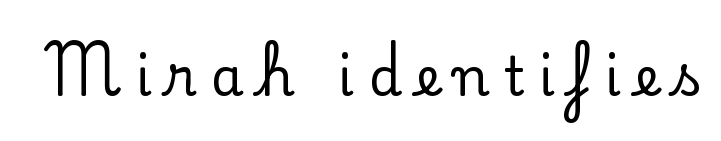
Q: Is the text italic (slanted)? A: No, it is upright.
Q: Is the typeface a serif or a sans-serif typeface? A: Serif.
Q: Is the text underlined? A: No.
Q: Is the spacing between letters normal or unusually wide? A: Unusually wide.
Q: Width (condensed, normal, or wide)? A: Normal.
Q: Stroke contrast? A: Low.
Q: x-height? A: Small.
Q: Monospaced? A: No.
